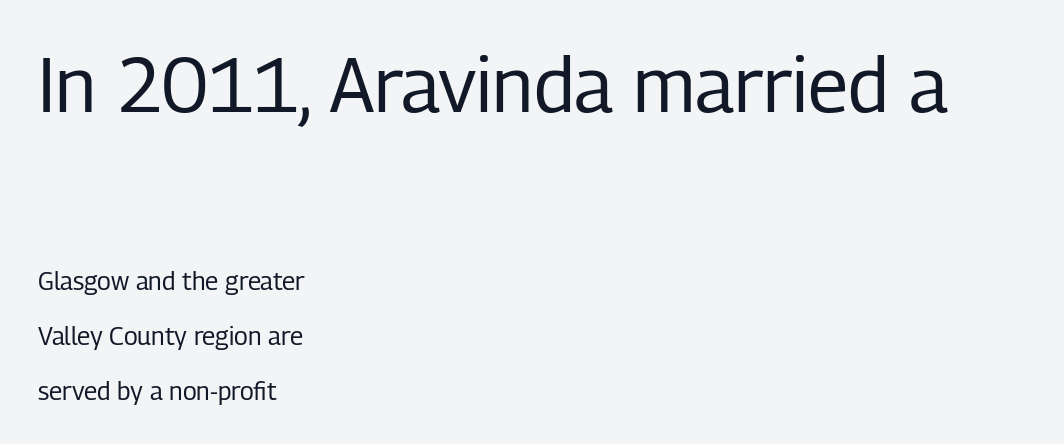
The image shows 76 px regular-weight, condensed sans-serif type, upright; set left-aligned, loose line spacing (2.19x), normal letter spacing, not underlined; the first (top) block is 3.04x larger; low stroke contrast and a medium x-height.
